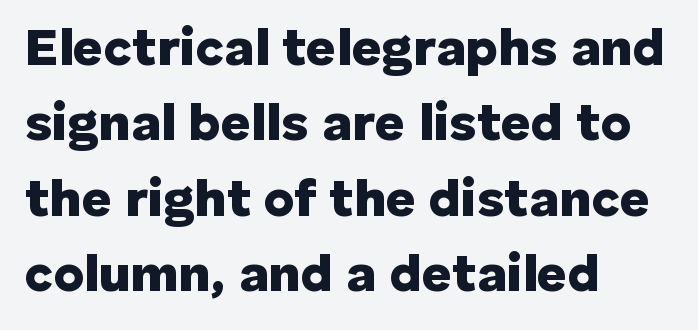
Q: Is the text bold? A: Yes.
Q: Is the text italic (slanted)? A: No, it is upright.
Q: Is the typeface a serif or a sans-serif typeface? A: Sans-serif.
Q: Is the text underlined? A: No.
Q: How is the paragraph aligned? A: Left-aligned.
Q: Is the spacing between letters normal or unusually wide? A: Normal.
Q: Is the spacing between lines tight, normal or loose? A: Normal.
Q: Width (condensed, normal, or wide)? A: Normal.
Q: Stroke contrast? A: Low.
Q: x-height? A: Medium.
Q: Monospaced? A: No.
